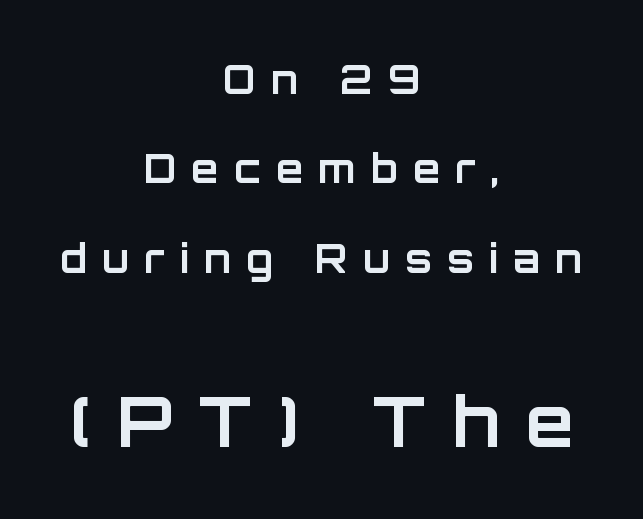
{"serif": "no", "italic": "no", "bold": "yes", "weight": "bold", "width": "normal", "stroke_contrast": "low", "x_height": "large", "monospaced": "no", "underline": "no", "align": "center", "line_spacing": "loose", "line_spacing_ratio": 2.29, "letter_spacing": "wide", "letter_spacing_em": 0.39, "larger_block": "second", "size_ratio": 1.77, "glyph_px": 69}
